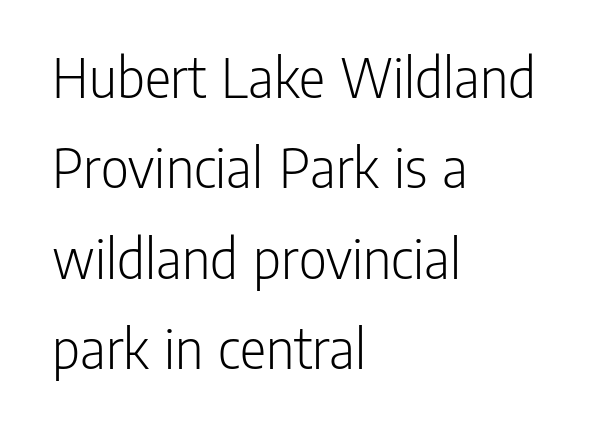
{"serif": "no", "italic": "no", "bold": "no", "weight": "light", "width": "condensed", "stroke_contrast": "low", "x_height": "medium", "monospaced": "no", "underline": "no", "align": "left", "line_spacing": "normal", "line_spacing_ratio": 1.48, "letter_spacing": "normal", "letter_spacing_em": 0.0, "glyph_px": 61}
